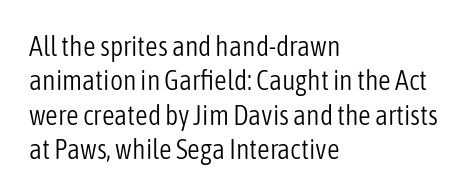
The image shows 28 px light, condensed sans-serif type, upright; set left-aligned, line spacing 1.23x, normal letter spacing, not underlined; low stroke contrast and a medium x-height.
